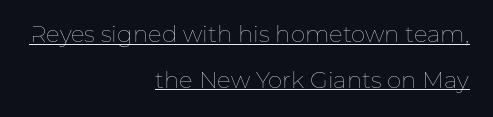
{"italic": "no", "bold": "no", "underline": "yes", "align": "right", "line_spacing": "loose", "line_spacing_ratio": 1.99, "letter_spacing": "normal", "letter_spacing_em": 0.0, "glyph_px": 23}
